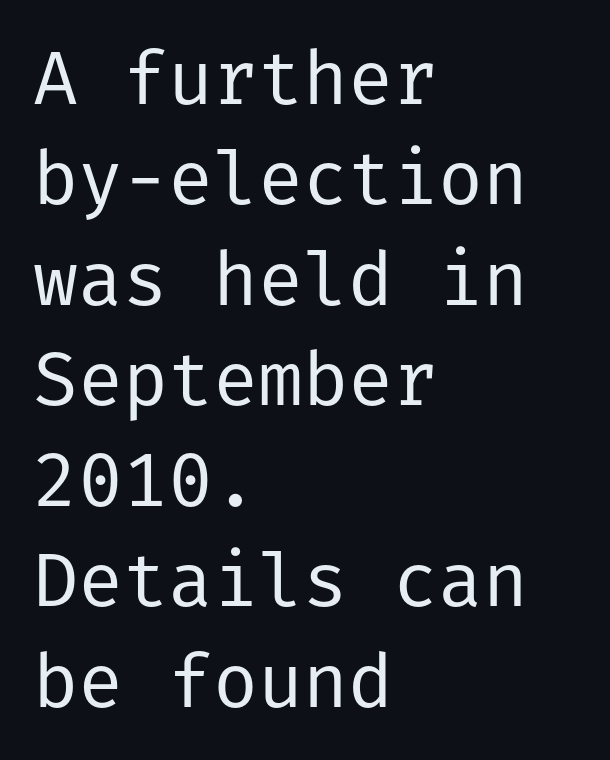
{"serif": "no", "italic": "no", "bold": "no", "weight": "regular", "width": "normal", "stroke_contrast": "low", "x_height": "medium", "underline": "no", "align": "left", "line_spacing": "normal", "line_spacing_ratio": 1.34, "letter_spacing": "normal", "letter_spacing_em": 0.0, "glyph_px": 75}
